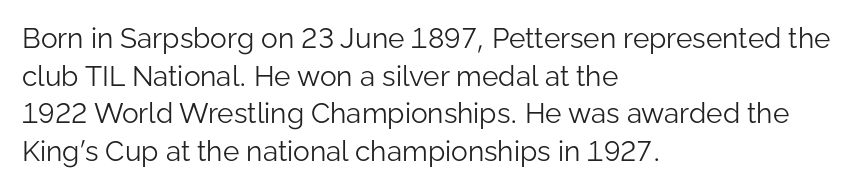
The image shows 28 px light sans-serif type, upright; set left-aligned, normal line spacing (1.34x), normal letter spacing, not underlined; low stroke contrast and a medium x-height.
